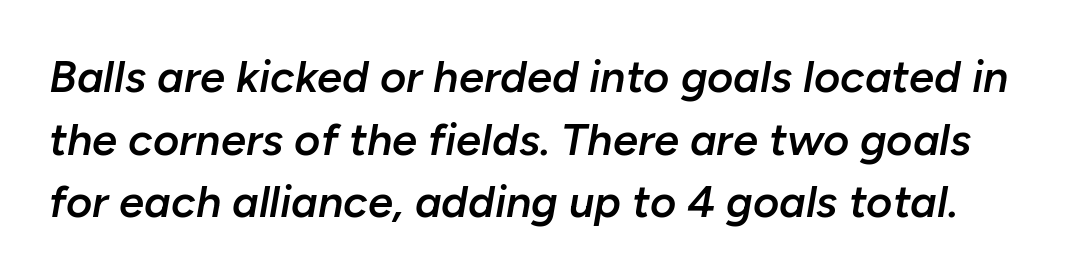
Emphasis by weight is partial: semibold. Proportional: the letters do not fall into vertical columns. Honestly, there is no underline to notice here at all. Horizontal bands of white between lines are of average thickness. Tall strokes in this sample are angled rather than plumb. No extra tracking has been applied to these lines.
